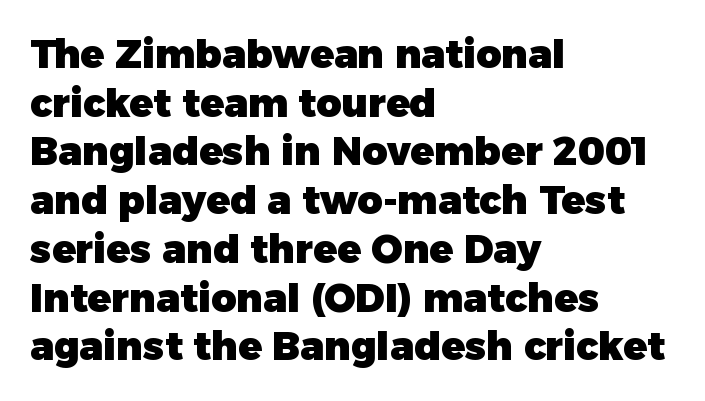
{"serif": "no", "italic": "no", "bold": "yes", "weight": "heavy", "width": "normal", "stroke_contrast": "low", "x_height": "medium", "monospaced": "no", "underline": "no", "align": "left", "line_spacing": "normal", "line_spacing_ratio": 1.25, "letter_spacing": "normal", "letter_spacing_em": 0.0, "glyph_px": 39}
